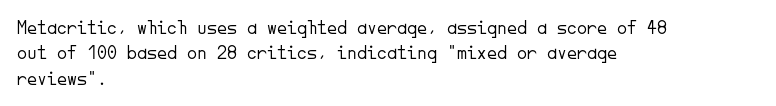
Q: Is the text bold? A: No.
Q: Is the text italic (slanted)? A: No, it is upright.
Q: Is the text underlined? A: No.
Q: How is the paragraph aligned? A: Left-aligned.
Q: Is the spacing between letters normal or unusually wide? A: Normal.
Q: Is the spacing between lines tight, normal or loose? A: Normal.
